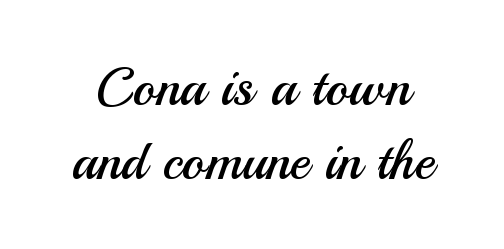
Whoever set this chose a conventional vertical rhythm. The passage shown is not underscored anywhere. The passage shown is typed in a proportional face where columns would drift.
